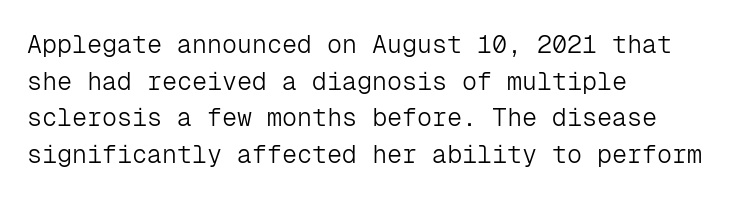
The image shows 25 px text type, upright; set left-aligned, normal line spacing (1.47x), normal letter spacing, not underlined.
